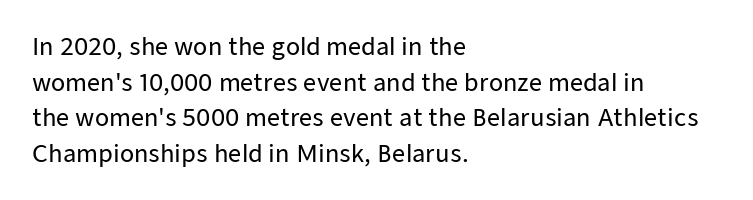
Q: Is the text italic (slanted)? A: No, it is upright.
Q: Is the text underlined? A: No.
Q: How is the paragraph aligned? A: Left-aligned.
Q: Is the spacing between letters normal or unusually wide? A: Normal.
Q: Is the spacing between lines tight, normal or loose? A: Normal.
